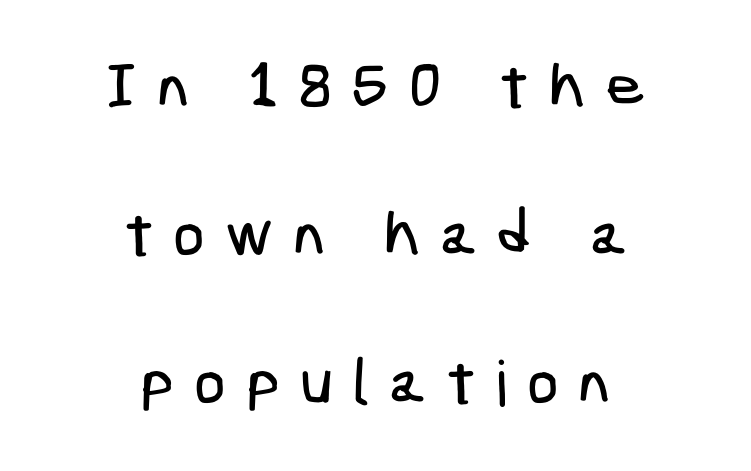
{"serif": "no", "width": "condensed", "stroke_contrast": "low", "x_height": "medium", "underline": "no", "align": "center", "line_spacing": "loose", "line_spacing_ratio": 2.35, "letter_spacing": "wide", "letter_spacing_em": 0.31, "glyph_px": 63}
